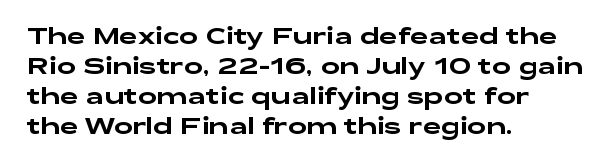
{"italic": "no", "underline": "no", "align": "left", "line_spacing": "normal", "line_spacing_ratio": 1.31, "letter_spacing": "normal", "letter_spacing_em": 0.0, "glyph_px": 23}
